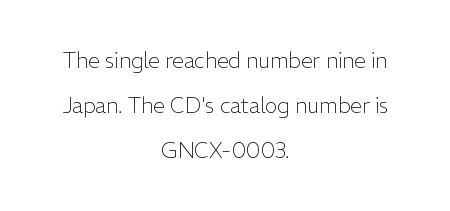
The image shows 21 px text type, upright; set centered, loose line spacing (2.14x), normal letter spacing, not underlined.
